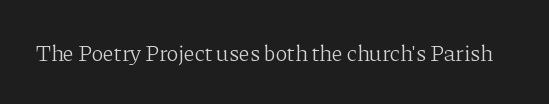
{"italic": "no", "bold": "no", "underline": "no", "letter_spacing": "normal", "letter_spacing_em": 0.0, "glyph_px": 23}
